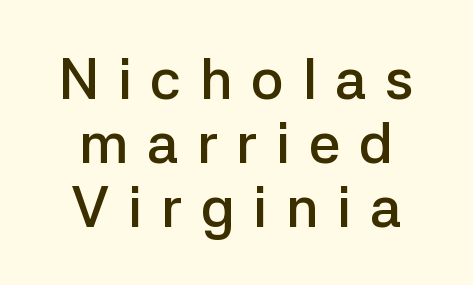
The image shows 57 px semibold sans-serif type, upright; set tight line spacing (1.12x), unusually wide letter spacing (+0.32 em), not underlined; low stroke contrast and a medium x-height.
